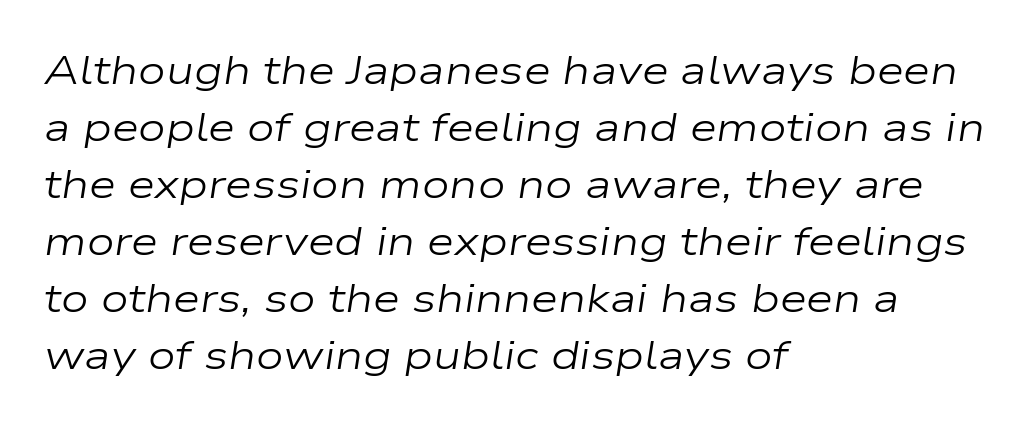
The image shows 39 px regular-weight, wide type, italic (leaning right); set left-aligned, normal line spacing (1.46x), normal letter spacing, not underlined; low stroke contrast and a medium x-height.
